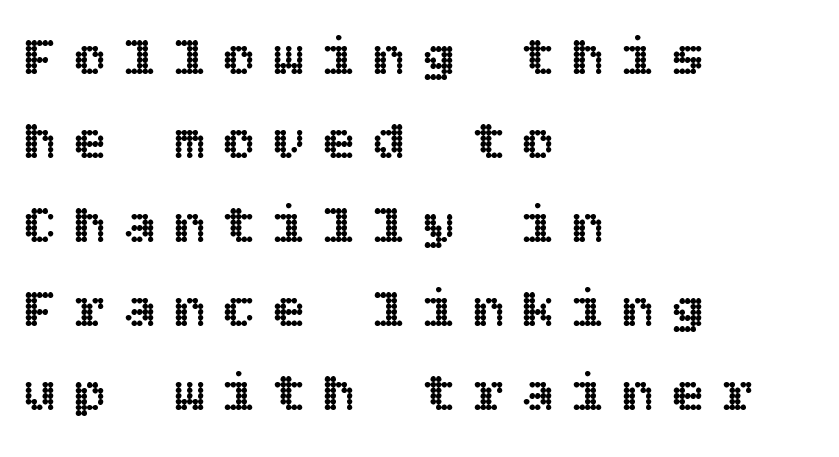
There is plenty of visible air inserted between adjacent glyphs. Short and long lines alike share a common starting point at left. A typesetter would mark this as roman, not italic. Honestly, the row spacing looks completely unremarkable. Type without underlining.
